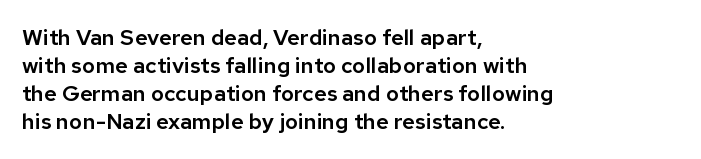
Q: Is the text italic (slanted)? A: No, it is upright.
Q: Is the text underlined? A: No.
Q: How is the paragraph aligned? A: Left-aligned.
Q: Is the spacing between letters normal or unusually wide? A: Normal.
Q: Is the spacing between lines tight, normal or loose? A: Normal.
